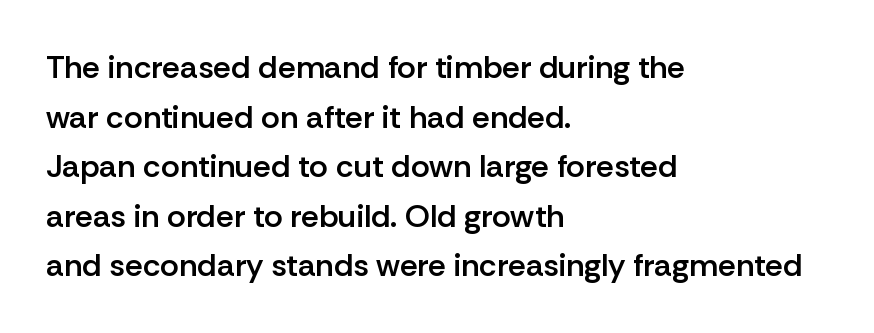
{"serif": "no", "italic": "no", "bold": "semi", "weight": "semibold", "width": "normal", "stroke_contrast": "low", "x_height": "medium", "monospaced": "no", "underline": "no", "align": "left", "line_spacing": "normal", "line_spacing_ratio": 1.55, "letter_spacing": "normal", "letter_spacing_em": 0.0, "glyph_px": 32}
